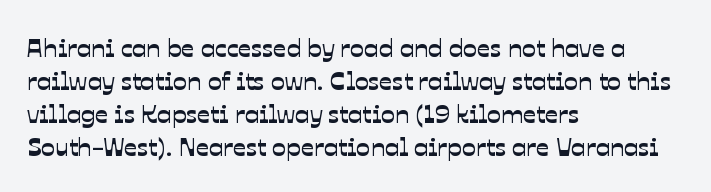
A student would call this left alignment; a typographer would say flush left, rag right. This block has exactly the height ordinary leading produces. The strip under each line holds only bare page. A typesetter would call this zero additional tracking.
